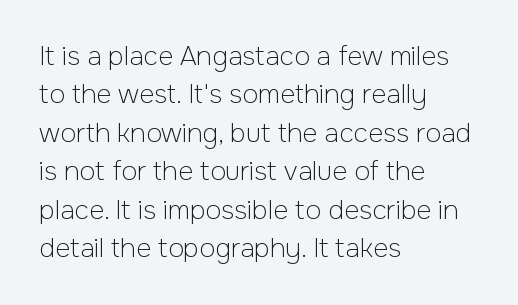
The image shows 26 px text type, upright; set left-aligned, normal line spacing (1.48x), normal letter spacing, not underlined.
